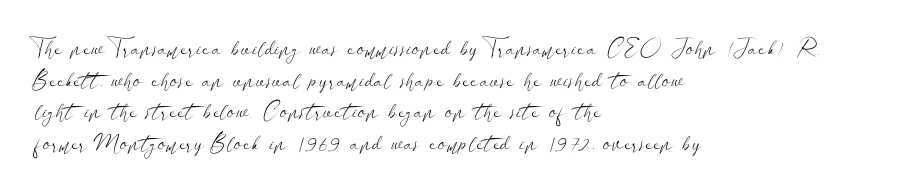
The image shows 23 px text type; set left-aligned, normal line spacing (1.38x), normal letter spacing, not underlined.
